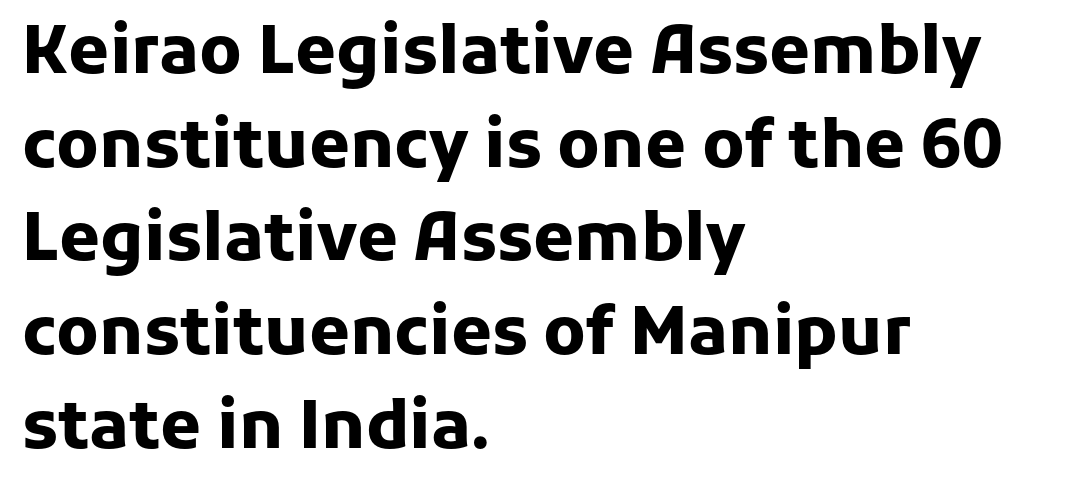
{"serif": "no", "italic": "no", "bold": "yes", "weight": "heavy", "width": "normal", "stroke_contrast": "low", "x_height": "medium", "monospaced": "no", "underline": "no", "align": "left", "line_spacing": "normal", "line_spacing_ratio": 1.42, "letter_spacing": "normal", "letter_spacing_em": 0.0, "glyph_px": 66}
